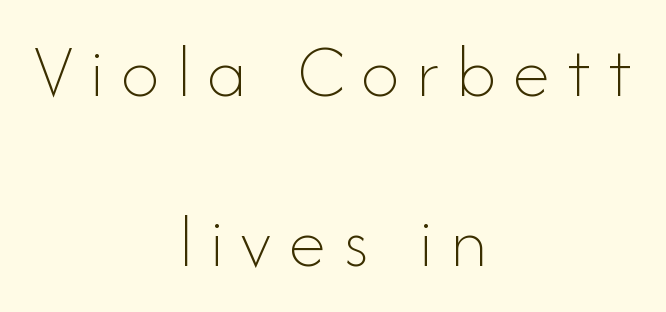
Q: Is the text bold? A: No.
Q: Is the text italic (slanted)? A: No, it is upright.
Q: Is the text underlined? A: No.
Q: How is the paragraph aligned? A: Centered.
Q: Is the spacing between letters normal or unusually wide? A: Unusually wide.
Q: Is the spacing between lines tight, normal or loose? A: Loose.
Q: Width (condensed, normal, or wide)? A: Normal.
Q: Stroke contrast? A: Low.
Q: x-height? A: Small.
Q: Monospaced? A: No.
